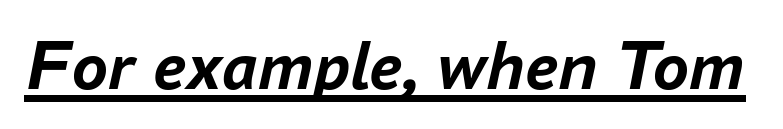
Q: Is the text bold? A: Yes.
Q: Is the text italic (slanted)? A: Yes, it leans right by about 16 degrees.
Q: Is the text underlined? A: Yes.
Q: Is the spacing between letters normal or unusually wide? A: Normal.
Q: Width (condensed, normal, or wide)? A: Normal.
Q: Stroke contrast? A: Low.
Q: x-height? A: Medium.
Q: Monospaced? A: No.
